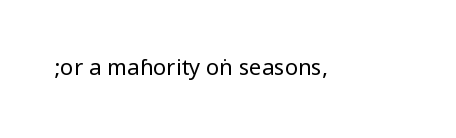
The space directly below the letters is spotless. Quick note: not italic, upright. The line texture is even and compact thanks to regular tracking. These glyphs show unthickened strokes, regular width or finer.
